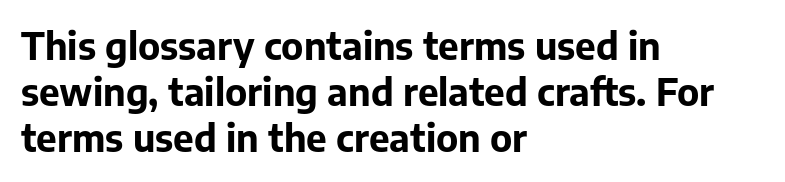
The image shows 37 px bold sans-serif type, upright; set left-aligned, line spacing 1.24x, normal letter spacing, not underlined; low stroke contrast and a medium x-height.
